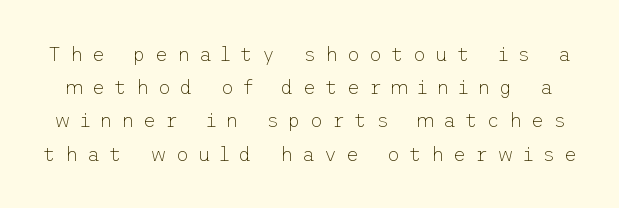
No extra ink here — the face is not bold. Successive baselines arrive at the customary interval. Someone cranked the tracking dial way up on this one. Style check: upright. Glance below the letters and you will spot only blank space.
